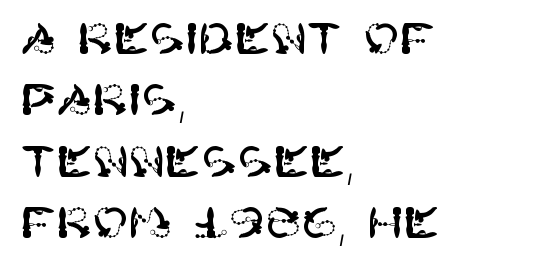
Q: Is the text italic (slanted)? A: No, it is upright.
Q: Is the typeface a serif or a sans-serif typeface? A: Sans-serif.
Q: Is the text underlined? A: No.
Q: How is the paragraph aligned? A: Left-aligned.
Q: Is the spacing between letters normal or unusually wide? A: Normal.
Q: Is the spacing between lines tight, normal or loose? A: Normal.
Q: Width (condensed, normal, or wide)? A: Normal.
Q: Stroke contrast? A: High.
Q: x-height? A: Large.
